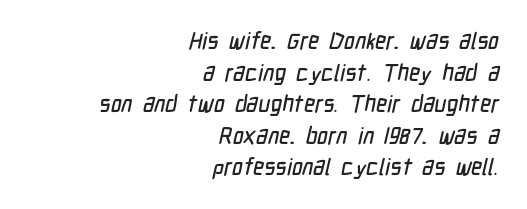
Q: Is the text underlined? A: No.
Q: How is the paragraph aligned? A: Right-aligned.
Q: Is the spacing between letters normal or unusually wide? A: Normal.
Q: Is the spacing between lines tight, normal or loose? A: Normal.
